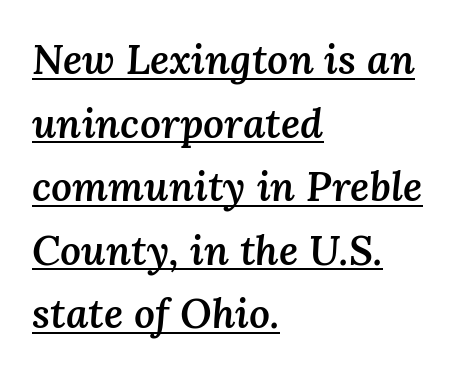
Caption: lettering with a line underneath. Which margin do the lines hug? The left one — the right edge is uneven. A typesetter would mark this as italic. Compared with typical paragraphs, the rows here are spaced about the same. Proportional: the letters do not fall into vertical columns. Every letter is mildly thick-stroked: semibold rather than bold.
